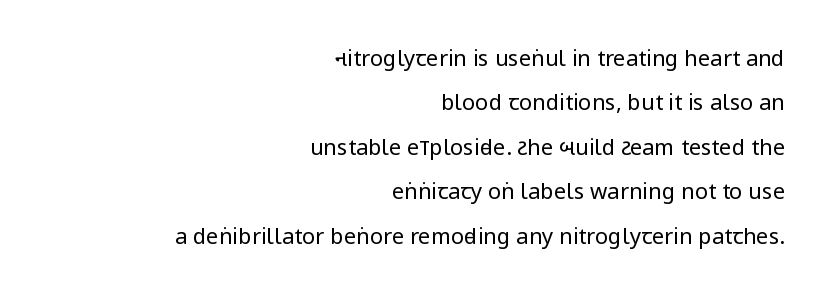
Q: Is the text bold? A: No.
Q: Is the text italic (slanted)? A: No, it is upright.
Q: Is the text underlined? A: No.
Q: How is the paragraph aligned? A: Right-aligned.
Q: Is the spacing between letters normal or unusually wide? A: Normal.
Q: Is the spacing between lines tight, normal or loose? A: Loose.
